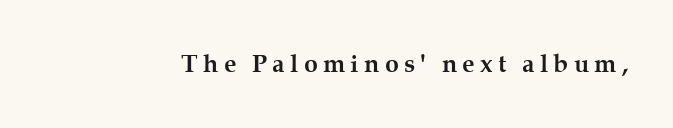
{"italic": "no", "bold": "yes", "underline": "no", "letter_spacing": "wide", "letter_spacing_em": 0.21, "glyph_px": 25}
